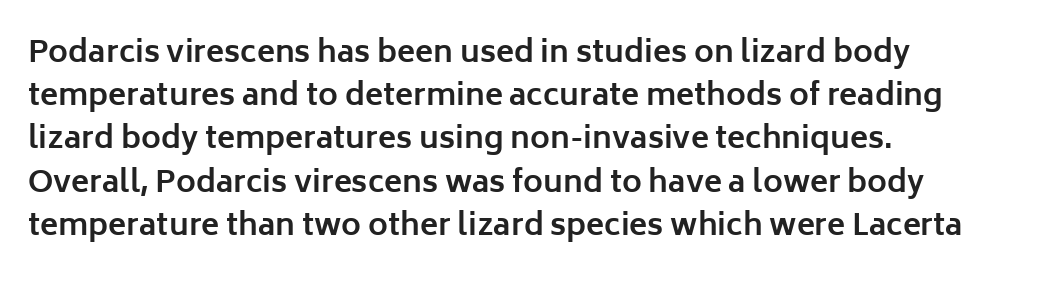
The image shows 30 px bold sans-serif type, upright; set left-aligned, normal line spacing (1.44x), normal letter spacing, not underlined; low stroke contrast and a medium x-height.
